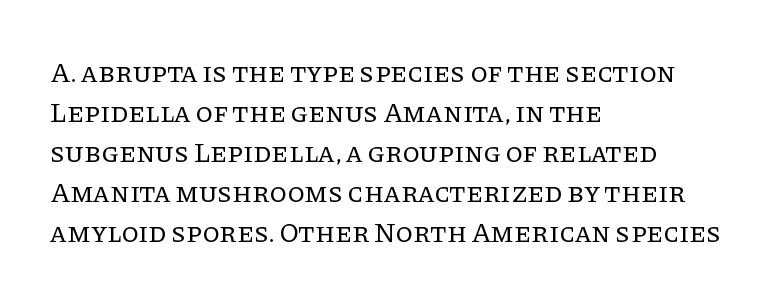
The image shows 28 px regular-weight serif type, upright; set left-aligned, normal line spacing (1.43x), normal letter spacing, not underlined; low stroke contrast and a large x-height.
